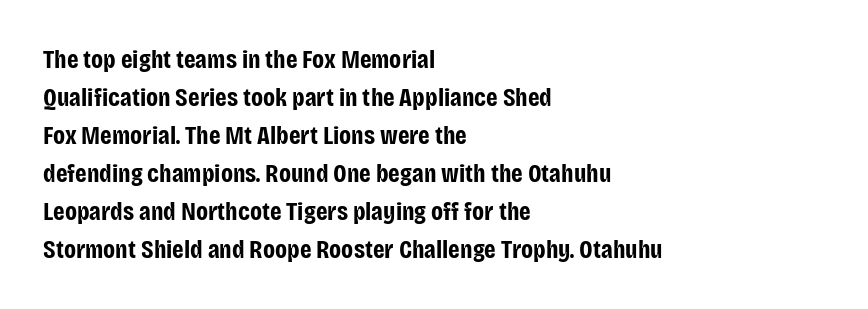
The image shows 26 px bold type, upright; set left-aligned, normal line spacing (1.46x), normal letter spacing, not underlined.
